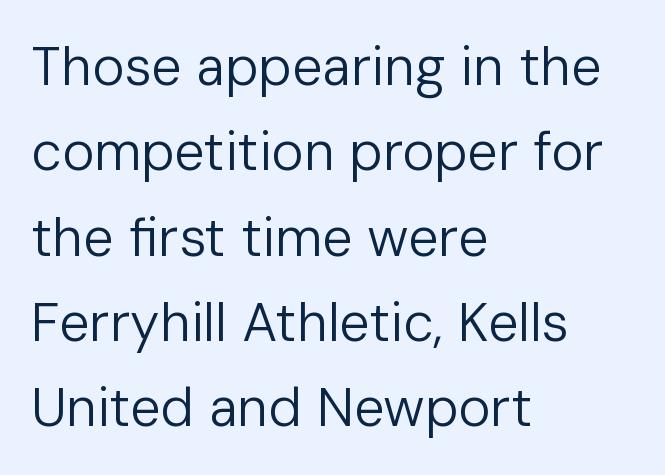
Looks like regular typesetting: each glyph gets only the width it needs. Successive baselines arrive at the customary interval. How are the letters spaced? Ordinarily, with no added tracking. A typesetter would label this face a sans.
